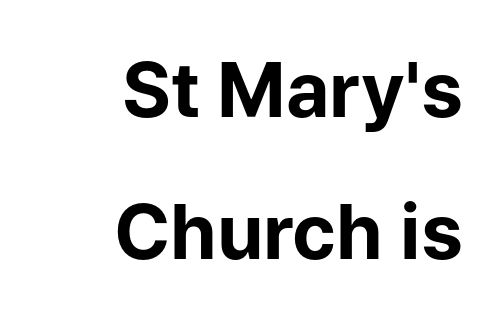
{"serif": "no", "italic": "no", "bold": "yes", "weight": "bold", "width": "normal", "stroke_contrast": "low", "x_height": "medium", "monospaced": "no", "underline": "no", "align": "right", "line_spacing": "loose", "line_spacing_ratio": 1.9, "letter_spacing": "normal", "letter_spacing_em": 0.0, "glyph_px": 75}
